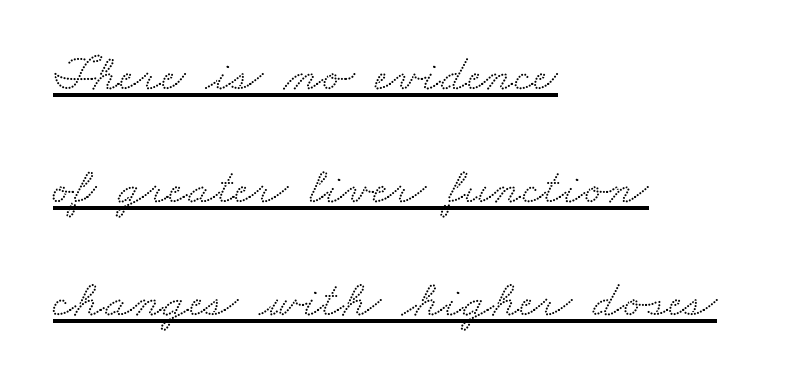
The tracking reads as untouched default to a designer's eye. In designer terms, the underline attribute is active on this setting. Think of a printed novel: that variable character pitch is what you see here. Horizontally, the lines are justified to the leading edge only.
